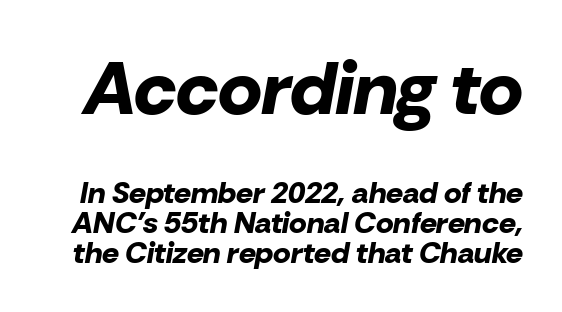
The image shows 75 px bold type, italic (leaning right); set tight line spacing (0.99x), normal letter spacing, not underlined; the first (top) block is 2.5x larger; low stroke contrast and a medium x-height.
